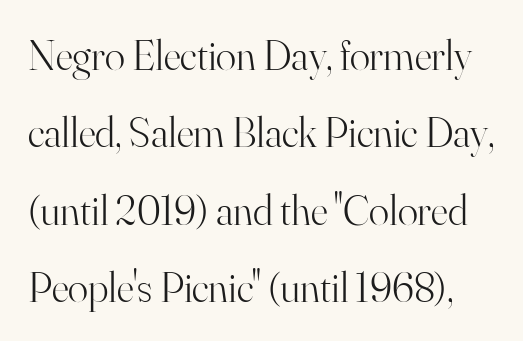
This rendering leaves character spacing at its baseline value. The type sits square on the baseline with zero lean. Character widths vary here, with narrow letters taking less room than wide ones. Is the stroke heavy? The answer is a plain regular-or-lighter. The letters carry serifs — small finishing strokes at the ends of their stems.
